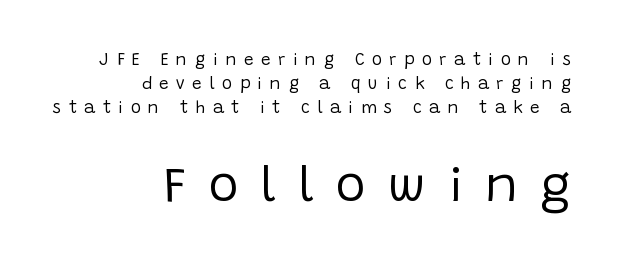
The image shows 50 px regular-weight sans-serif type, upright; set right-aligned, normal line spacing (1.41x), unusually wide letter spacing (+0.44 em), not underlined; the second (bottom) block is 2.94x larger; low stroke contrast and a large x-height.
